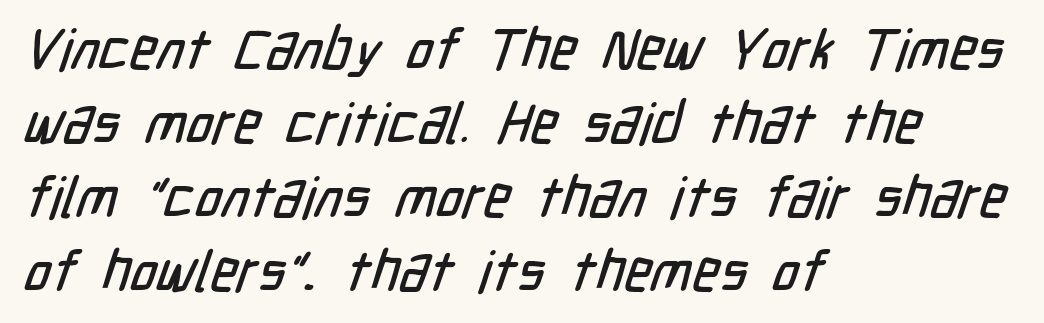
Q: Is the typeface a serif or a sans-serif typeface? A: Sans-serif.
Q: Is the text underlined? A: No.
Q: How is the paragraph aligned? A: Left-aligned.
Q: Is the spacing between letters normal or unusually wide? A: Normal.
Q: Is the spacing between lines tight, normal or loose? A: Normal.
Q: Width (condensed, normal, or wide)? A: Condensed.
Q: Stroke contrast? A: Low.
Q: x-height? A: Medium.
Q: Monospaced? A: No.
